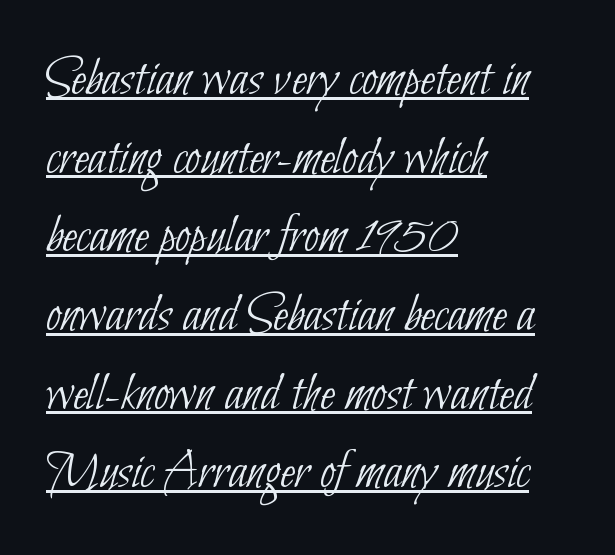
{"serif": "no", "bold": "no", "weight": "thin", "width": "condensed", "stroke_contrast": "low", "x_height": "small", "monospaced": "no", "underline": "yes", "align": "left", "line_spacing": "normal", "line_spacing_ratio": 1.43, "letter_spacing": "normal", "letter_spacing_em": 0.0, "glyph_px": 55}
